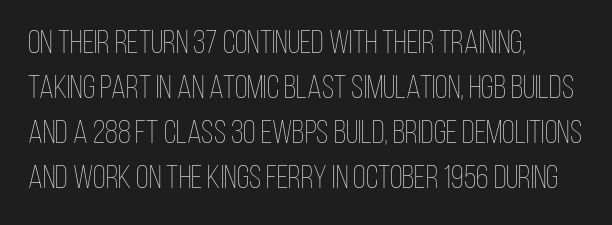
The image shows 33 px thin, condensed type, upright; set left-aligned, normal line spacing (1.36x), normal letter spacing, not underlined; low stroke contrast and a large x-height.
